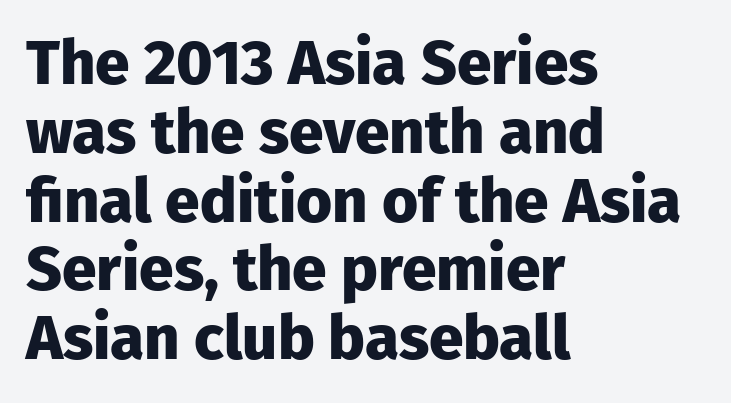
Q: Is the text bold? A: Yes.
Q: Is the text italic (slanted)? A: No, it is upright.
Q: Is the typeface a serif or a sans-serif typeface? A: Sans-serif.
Q: Is the text underlined? A: No.
Q: How is the paragraph aligned? A: Left-aligned.
Q: Is the spacing between letters normal or unusually wide? A: Normal.
Q: Is the spacing between lines tight, normal or loose? A: Tight.
Q: Width (condensed, normal, or wide)? A: Normal.
Q: Stroke contrast? A: Low.
Q: x-height? A: Medium.
Q: Monospaced? A: No.
